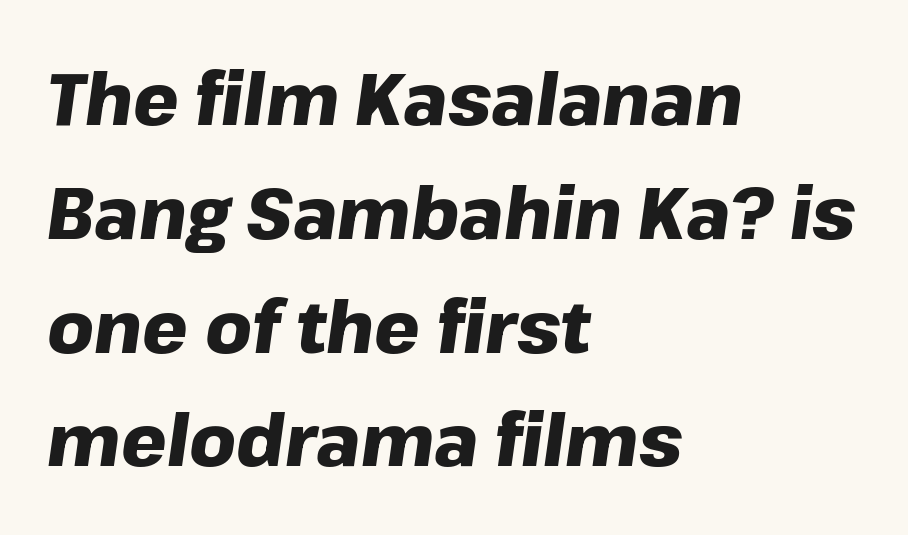
The image shows 72 px heavy type, italic (leaning right); set left-aligned, normal line spacing (1.58x), normal letter spacing, not underlined; low stroke contrast and a medium x-height.
